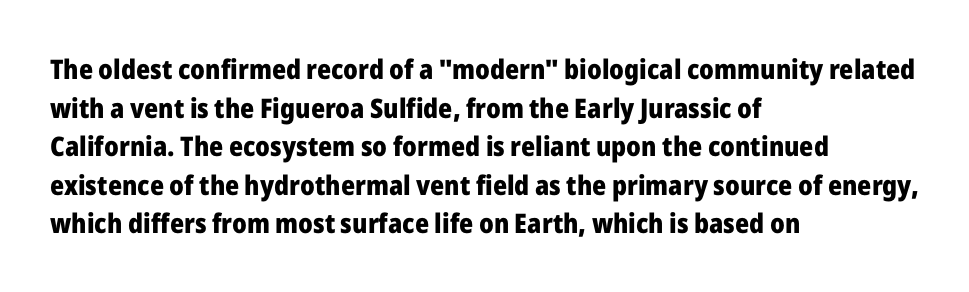
The glyphs are unaccompanied by any horizontal stroke below them. Alignment: flush left. Its strokes are broad and dark, the hallmark of bold type. Designer's note — italics off, roman on.
